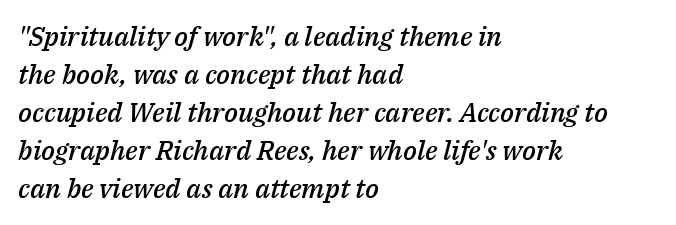
Q: Is the text bold? A: Semi-bold.
Q: Is the text italic (slanted)? A: Yes, it leans right by about 14 degrees.
Q: Is the text underlined? A: No.
Q: How is the paragraph aligned? A: Left-aligned.
Q: Is the spacing between letters normal or unusually wide? A: Normal.
Q: Is the spacing between lines tight, normal or loose? A: Normal.
